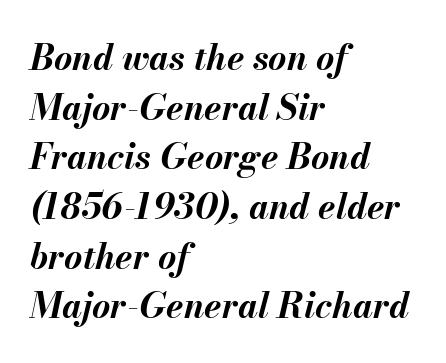
Q: Is the text bold? A: Yes.
Q: Is the text italic (slanted)? A: Yes, it leans right by about 13 degrees.
Q: Is the text underlined? A: No.
Q: How is the paragraph aligned? A: Left-aligned.
Q: Is the spacing between letters normal or unusually wide? A: Normal.
Q: Is the spacing between lines tight, normal or loose? A: Normal.
Q: Width (condensed, normal, or wide)? A: Normal.
Q: Stroke contrast? A: Medium.
Q: x-height? A: Small.
Q: Monospaced? A: No.
